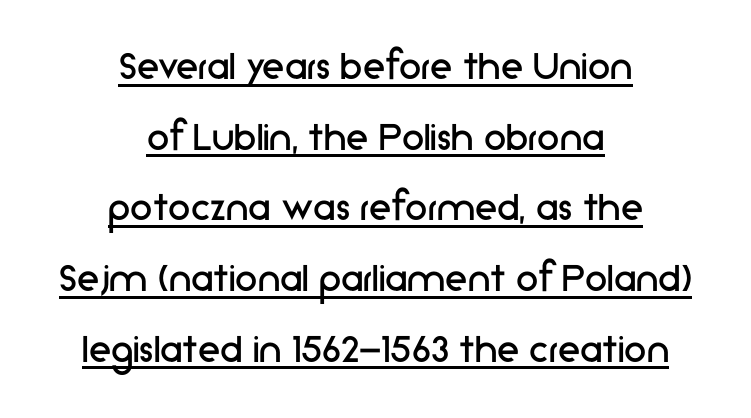
Vertical strokes here are truly vertical. The rag falls on both sides of this text block equally. Heft: none added — not bold. Compared with typical paragraphs, the rows here are spaced about the same. Observe the ordinary spacing: letters are neighbours, not strangers.
